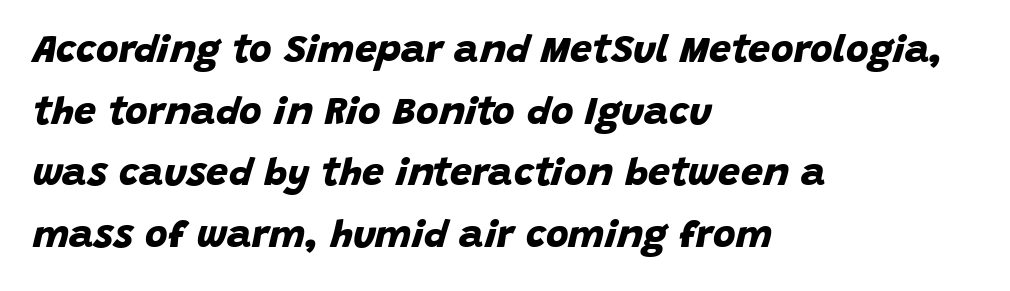
The image shows 39 px bold sans-serif type; set left-aligned, normal line spacing (1.58x), normal letter spacing, not underlined; low stroke contrast and a large x-height.
